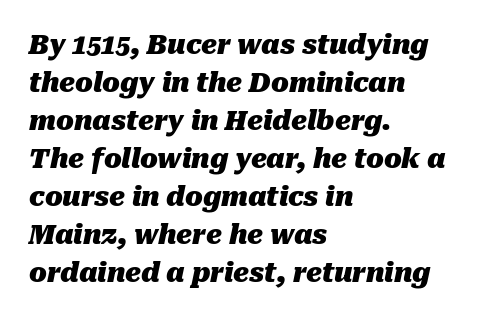
The image shows 26 px bold type, italic (leaning right); set left-aligned, normal line spacing (1.46x), normal letter spacing, not underlined.
